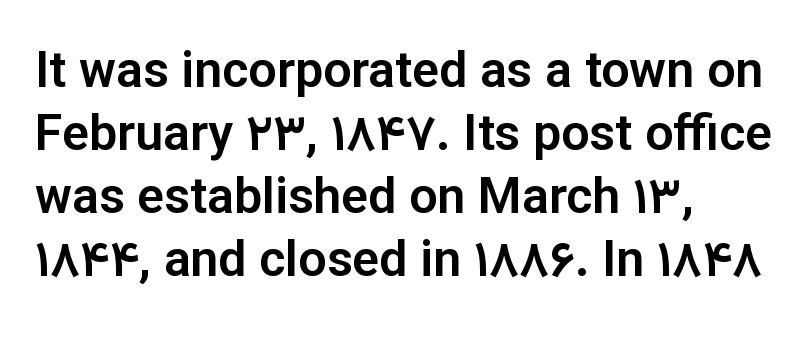
The image shows 50 px sans-serif type, upright; set left-aligned, normal line spacing (1.26x), normal letter spacing, not underlined; low stroke contrast and a medium x-height.
